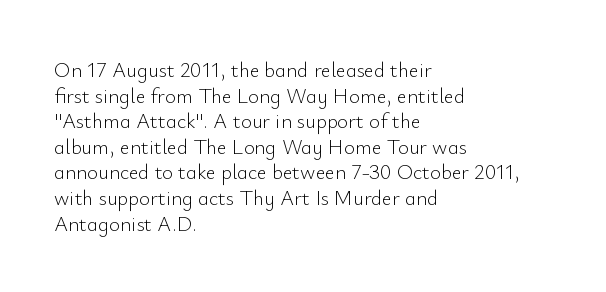
Q: Is the text bold? A: No.
Q: Is the text italic (slanted)? A: No, it is upright.
Q: Is the text underlined? A: No.
Q: How is the paragraph aligned? A: Left-aligned.
Q: Is the spacing between letters normal or unusually wide? A: Normal.
